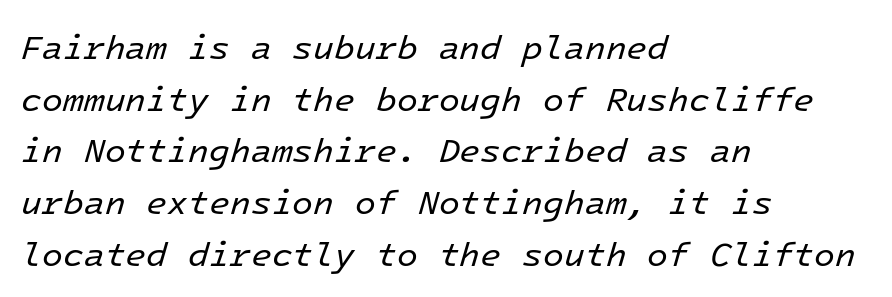
The image shows 34 px regular-weight type, italic (leaning right), monospaced; set left-aligned, normal line spacing (1.52x), normal letter spacing, not underlined; low stroke contrast and a medium x-height.
